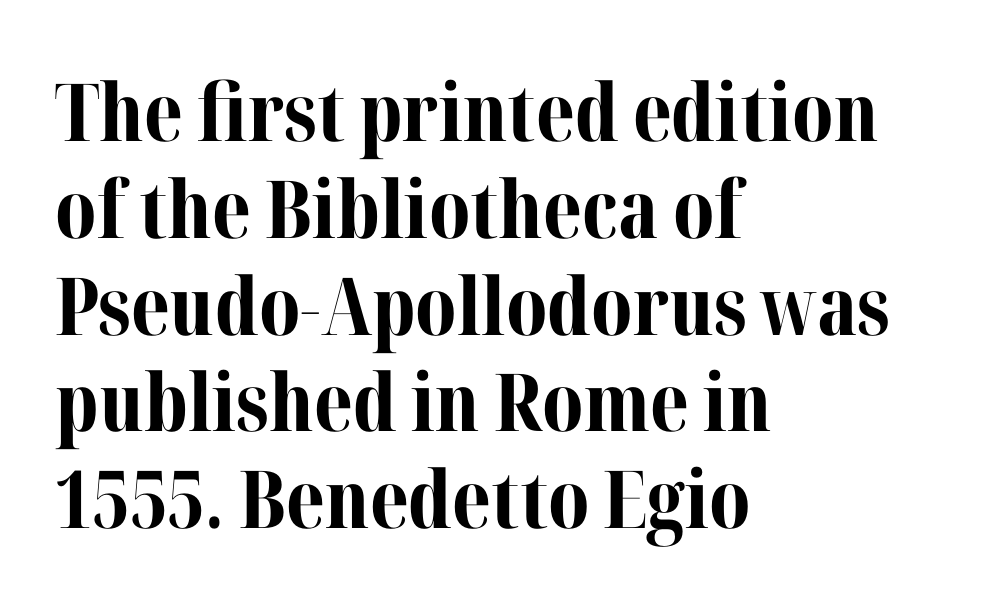
{"serif": "yes", "italic": "no", "bold": "yes", "weight": "bold", "width": "normal", "stroke_contrast": "medium", "x_height": "medium", "monospaced": "no", "underline": "no", "align": "left", "line_spacing_ratio": 1.21, "letter_spacing": "normal", "letter_spacing_em": 0.0, "glyph_px": 80}
